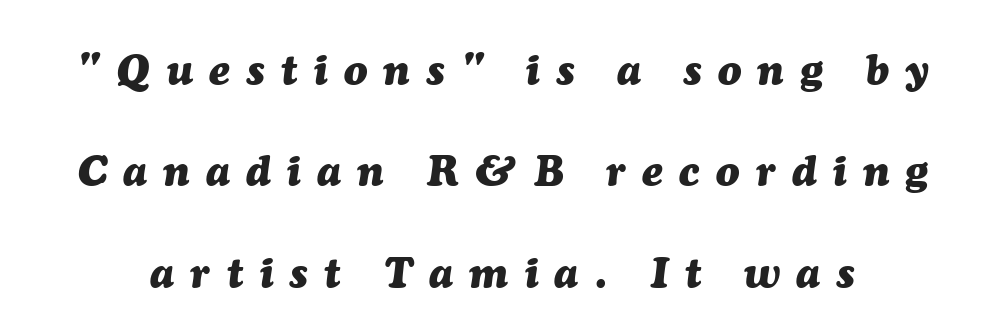
Q: Is the text bold? A: Yes.
Q: Is the text italic (slanted)? A: Yes, it leans right by about 7 degrees.
Q: Is the text underlined? A: No.
Q: Is the spacing between letters normal or unusually wide? A: Unusually wide.
Q: Is the spacing between lines tight, normal or loose? A: Loose.
Q: Width (condensed, normal, or wide)? A: Normal.
Q: Stroke contrast? A: Medium.
Q: x-height? A: Medium.
Q: Monospaced? A: No.
